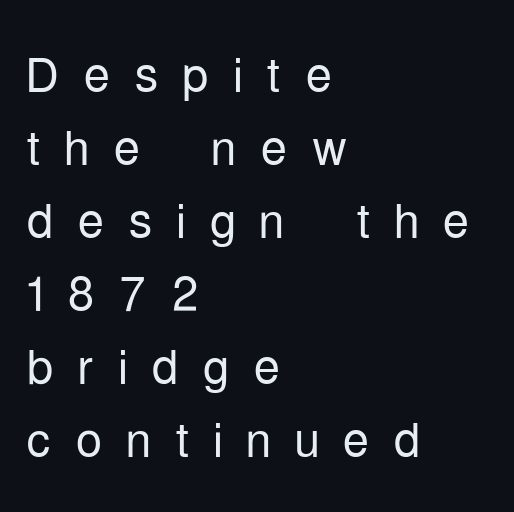
{"serif": "no", "italic": "no", "bold": "no", "weight": "light", "width": "condensed", "stroke_contrast": "low", "x_height": "medium", "monospaced": "no", "underline": "no", "align": "left", "line_spacing": "tight", "line_spacing_ratio": 1.09, "letter_spacing": "wide", "letter_spacing_em": 0.35, "glyph_px": 67}
